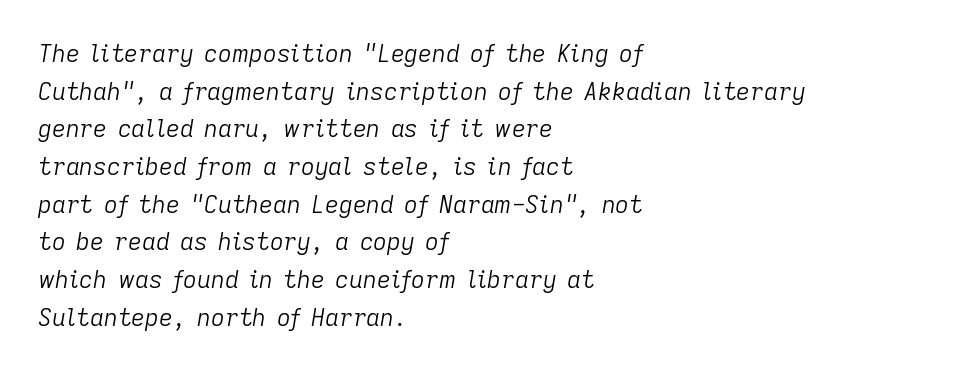
Q: Is the text bold? A: No.
Q: Is the text italic (slanted)? A: Yes, it leans right by about 9 degrees.
Q: Is the text underlined? A: No.
Q: How is the paragraph aligned? A: Left-aligned.
Q: Is the spacing between letters normal or unusually wide? A: Normal.
Q: Is the spacing between lines tight, normal or loose? A: Normal.
